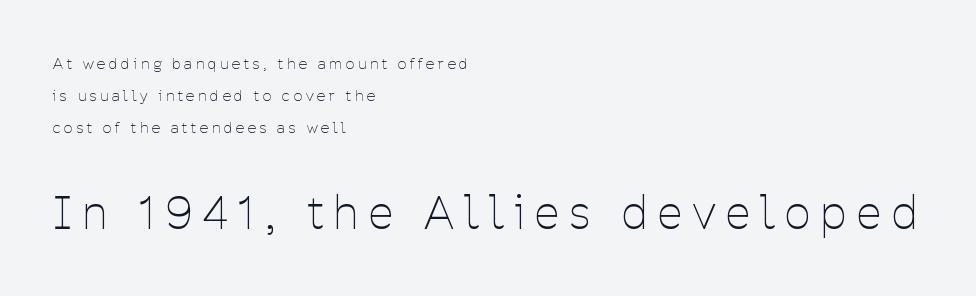
Think of a printed novel: that variable character pitch is what you see here. The zone under the glyphs is completely vacant. Tracking here is generous; glyphs stand well apart from one another. Designer's note — italics off, roman on. The vertical gap from one line to the next is large.
